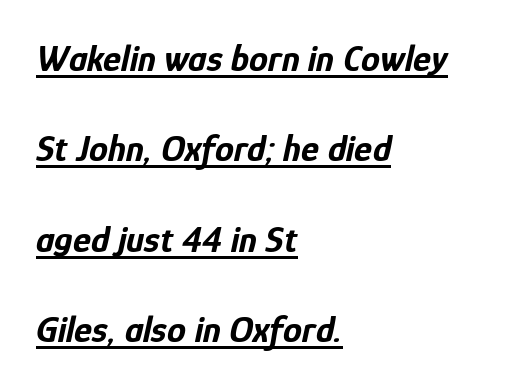
The image shows 38 px bold, condensed type, italic (leaning right); set left-aligned, loose line spacing (2.38x), normal letter spacing, underlined; low stroke contrast and a medium x-height.
